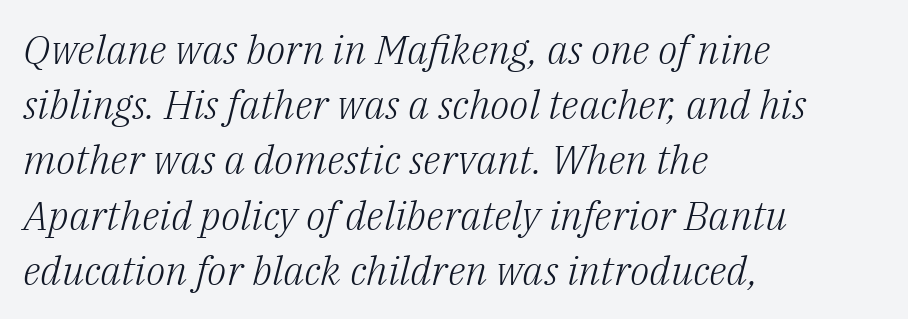
The image shows 40 px light serif type, italic (leaning right); set left-aligned, normal line spacing (1.38x), normal letter spacing, not underlined; low stroke contrast and a medium x-height.
